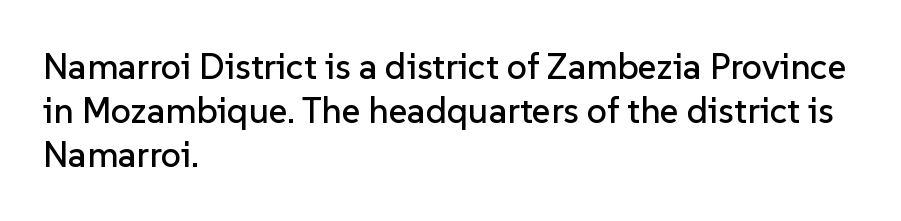
{"serif": "no", "italic": "no", "width": "normal", "stroke_contrast": "low", "x_height": "medium", "monospaced": "no", "underline": "no", "align": "left", "line_spacing_ratio": 1.22, "letter_spacing": "normal", "letter_spacing_em": 0.0, "glyph_px": 36}
